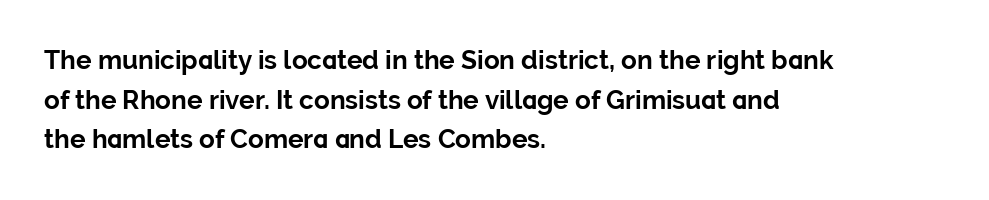
The image shows 26 px bold type, upright; set left-aligned, normal line spacing (1.52x), normal letter spacing, not underlined.
